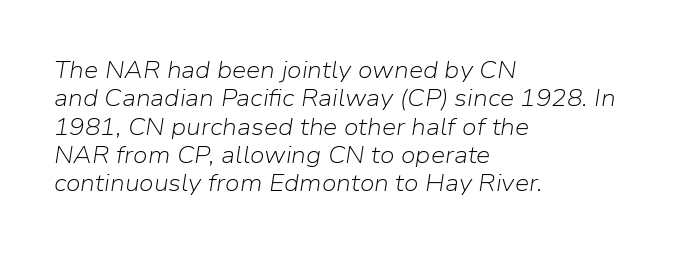
The image shows 23 px text type, italic (leaning right); set left-aligned, line spacing 1.23x, normal letter spacing, not underlined.
